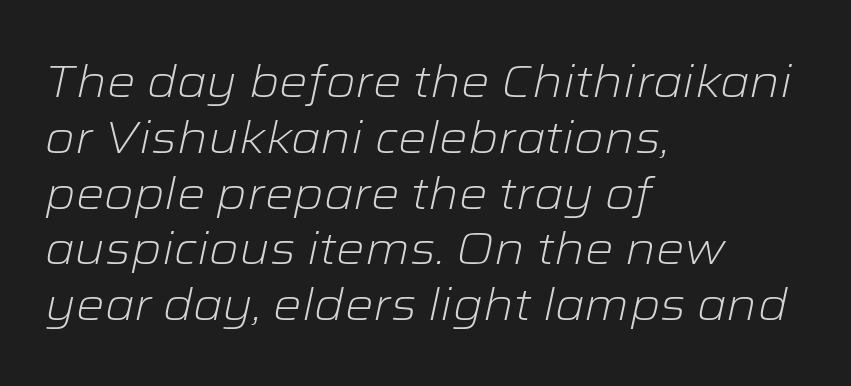
The image shows 45 px light, wide type, italic (leaning right); set left-aligned, line spacing 1.24x, normal letter spacing, not underlined; low stroke contrast and a medium x-height.
